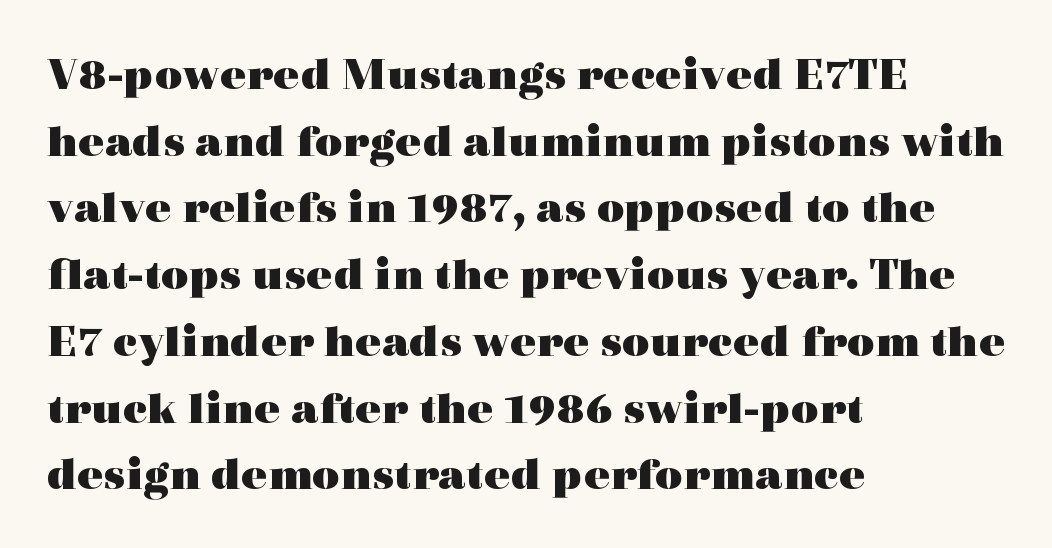
{"serif": "yes", "italic": "no", "bold": "yes", "weight": "heavy", "width": "wide", "x_height": "medium", "monospaced": "no", "underline": "no", "align": "left", "line_spacing": "normal", "line_spacing_ratio": 1.39, "letter_spacing": "normal", "letter_spacing_em": 0.0, "glyph_px": 48}
